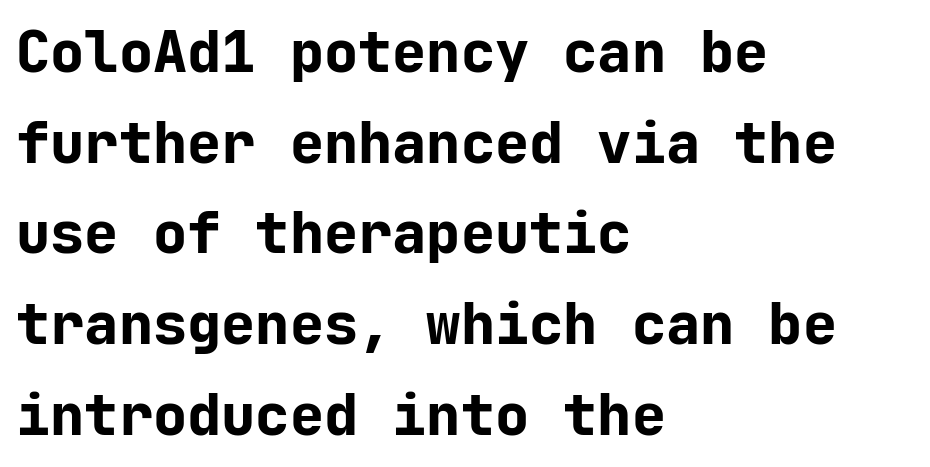
{"serif": "no", "italic": "no", "bold": "yes", "weight": "bold", "width": "normal", "stroke_contrast": "low", "x_height": "medium", "monospaced": "yes", "underline": "no", "align": "left", "line_spacing": "normal", "line_spacing_ratio": 1.59, "letter_spacing": "normal", "letter_spacing_em": 0.0, "glyph_px": 57}
